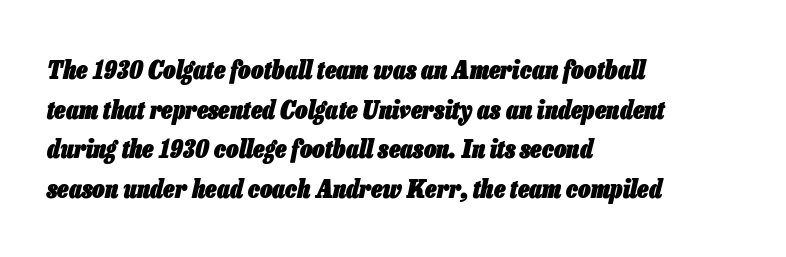
The image shows 25 px bold type, italic (leaning right); set left-aligned, normal line spacing (1.59x), normal letter spacing, not underlined.
